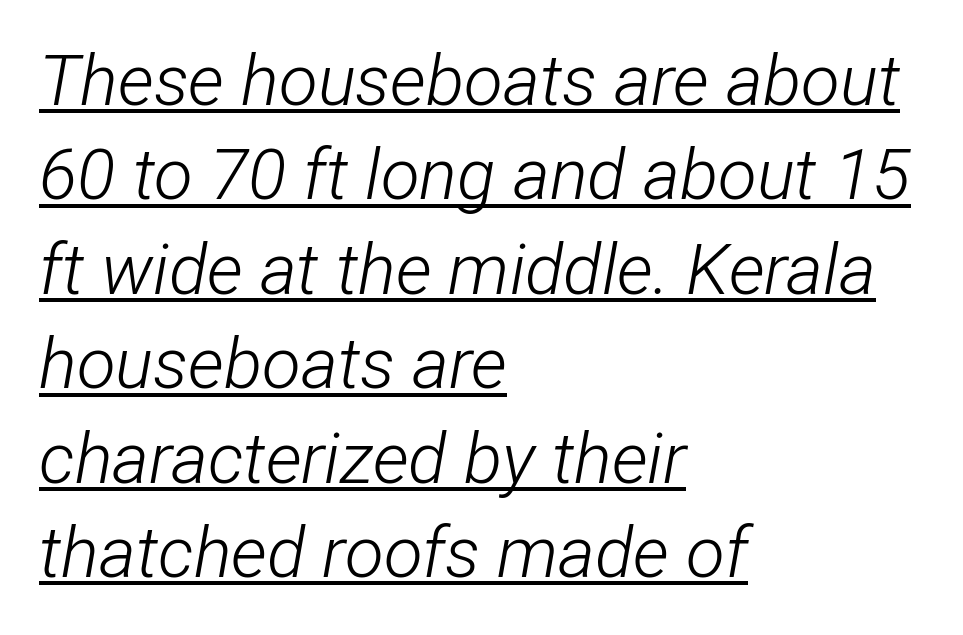
The ragged edge is on the right, which tells us the setting is flush left. Baseline-to-baseline distance is the conventional proportion of letter height. Is there an underline? Yes — a line sits under the letters. Words appear dense and cohesive because spacing is normal.
